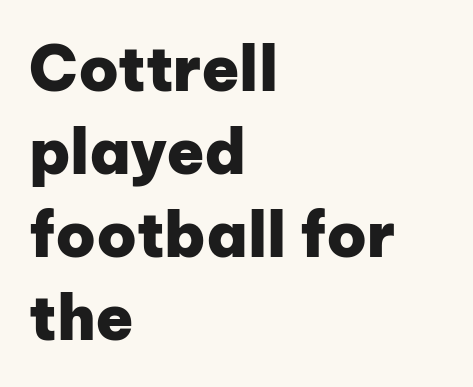
The image shows 62 px heavy sans-serif type, upright; set left-aligned, normal line spacing (1.34x), normal letter spacing, not underlined; low stroke contrast and a medium x-height.
